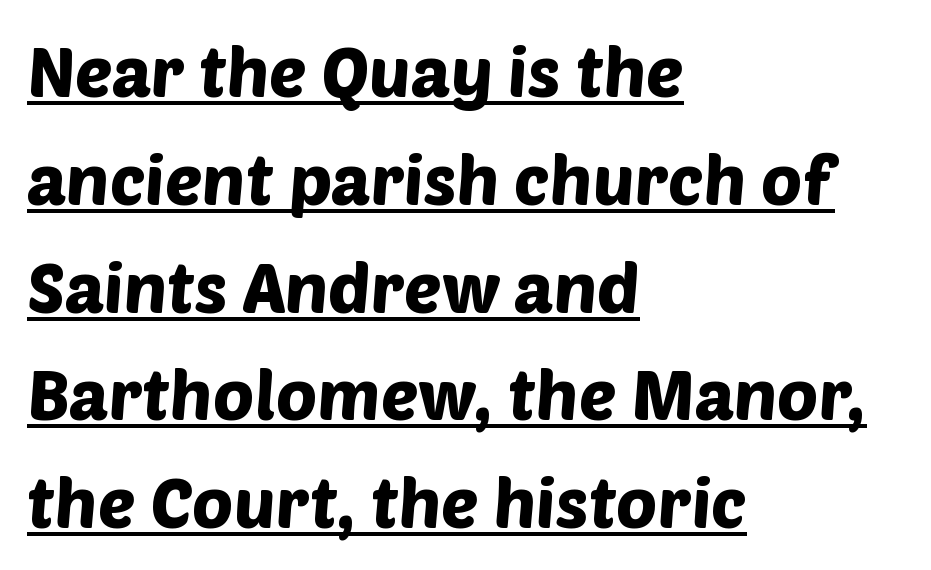
Q: Is the typeface a serif or a sans-serif typeface? A: Sans-serif.
Q: Is the text underlined? A: Yes.
Q: How is the paragraph aligned? A: Left-aligned.
Q: Is the spacing between letters normal or unusually wide? A: Normal.
Q: Is the spacing between lines tight, normal or loose? A: Normal.
Q: Width (condensed, normal, or wide)? A: Normal.
Q: Stroke contrast? A: Low.
Q: x-height? A: Large.
Q: Monospaced? A: No.
